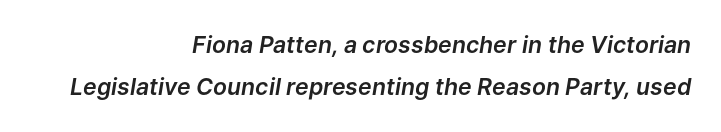
{"italic": "yes", "lean": "right", "slant_degrees": 9, "underline": "no", "align": "right", "line_spacing_ratio": 1.83, "letter_spacing": "normal", "letter_spacing_em": 0.0, "glyph_px": 23}
